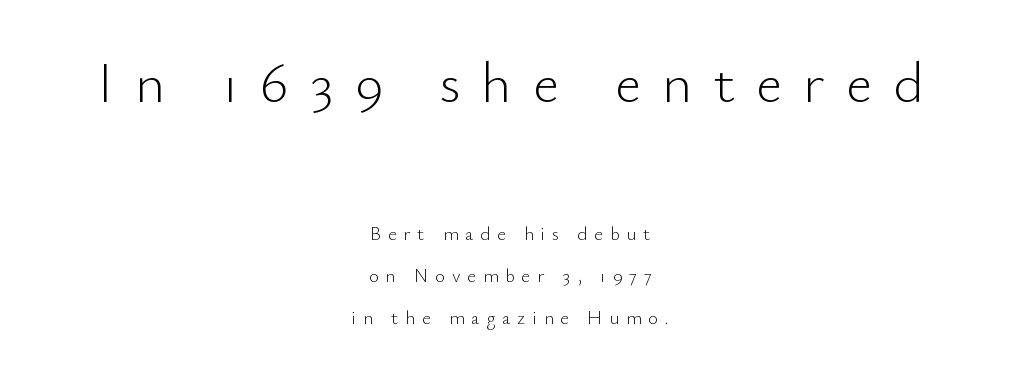
Serifs: no, the terminals of the letterforms are clean. Loosely led — the rows are spread out. One-word summary of the alignment: center. Italic? Not at all — the glyphs are vertical.
